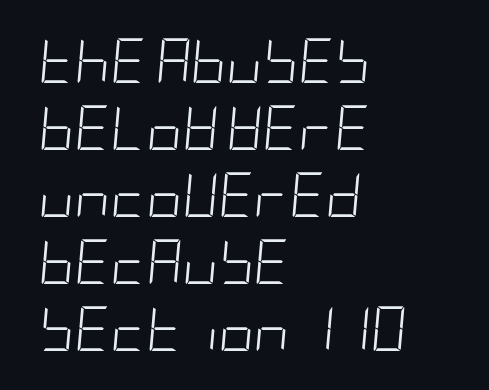
No extra ink here — the face is not bold. The face used here is rendered with its standard letterfit. Leading: standard. The lines are quadded left.
